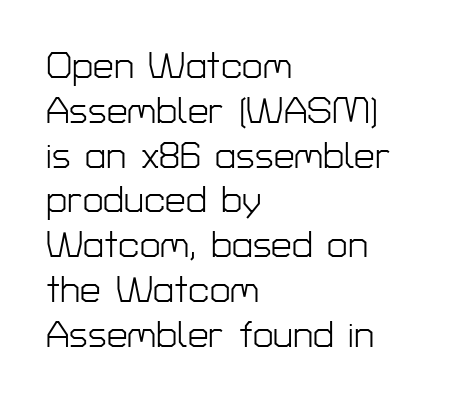
{"serif": "no", "italic": "no", "bold": "no", "weight": "light", "width": "normal", "stroke_contrast": "low", "x_height": "medium", "monospaced": "no", "underline": "no", "align": "left", "line_spacing_ratio": 1.21, "letter_spacing": "normal", "letter_spacing_em": 0.0, "glyph_px": 37}
